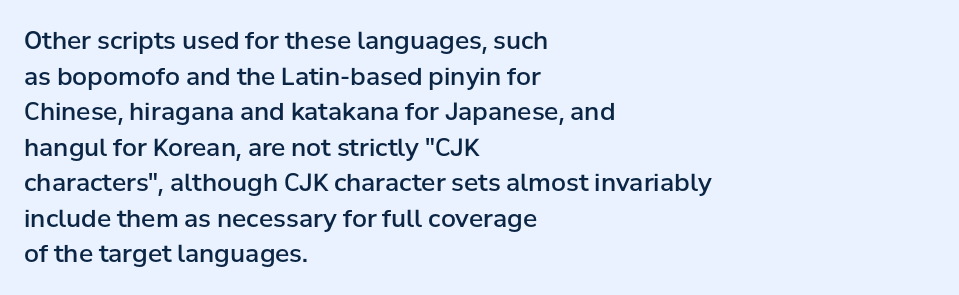
A semibold gives these letters moderate extra thickness, short of bold. Line spacing here is normal. Short note: letters normally spaced. Designer's note — italics off, roman on. A clean baseline with only descenders dipping below it. Line beginnings align vertically; line endings do not.
